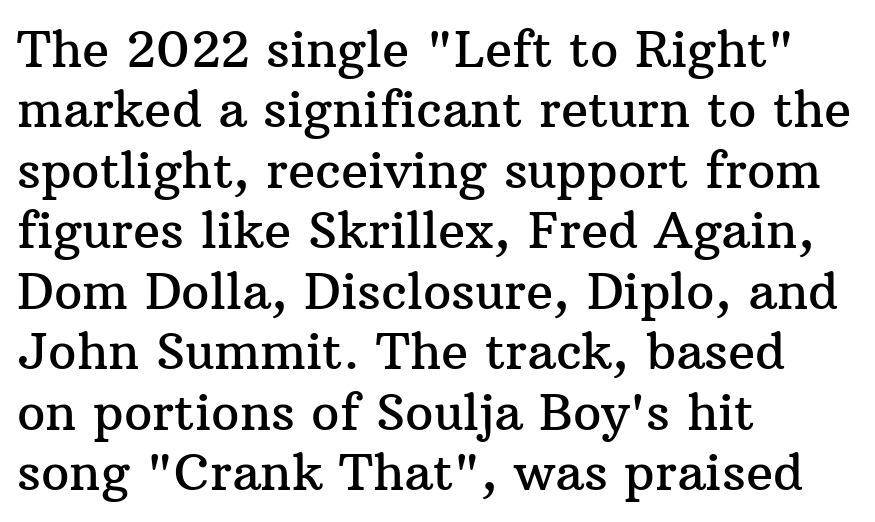
The tracking reads as untouched default to a designer's eye. Each line starts at the same left margin while the right side varies. Rendered with straight, roman letterforms. Quick note: underline off. This sample uses a serif face.
